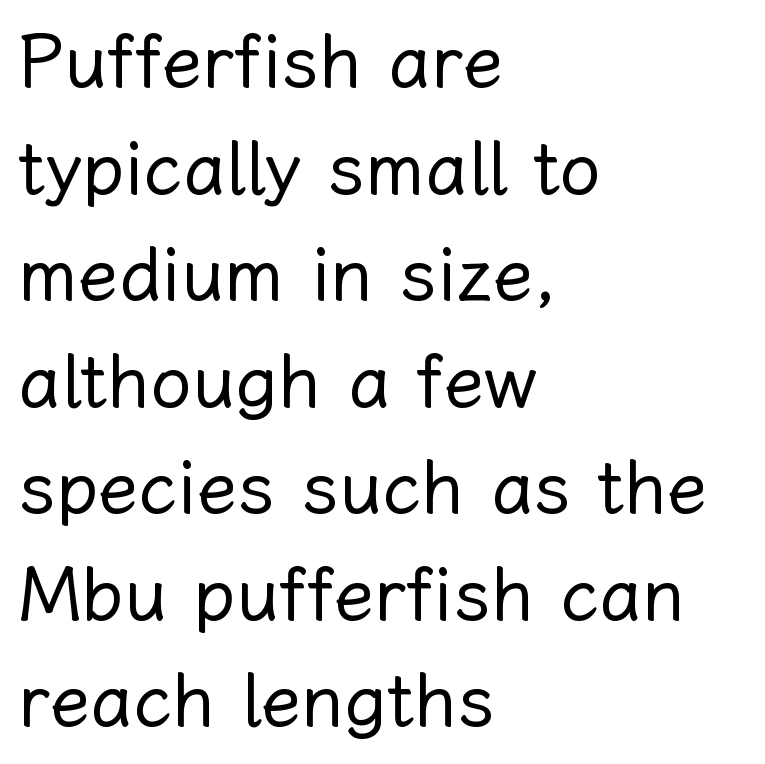
Glyph-to-glyph distance matches everyday printed text. This rendering uses left alignment, leaving the right contour irregular. The letters stand upright; this is a roman face. Is this a fixed-width face? No — the glyphs have proportional, varying widths.
